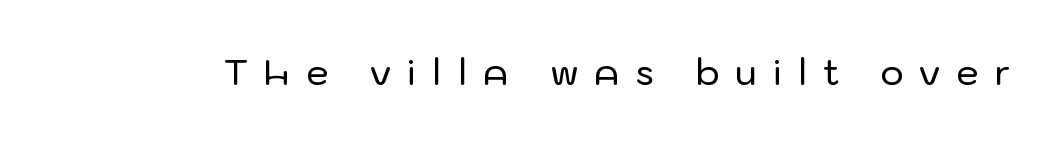
The image shows 35 px sans-serif type, upright; set unusually wide letter spacing (+0.46 em), not underlined; low stroke contrast and a medium x-height.
